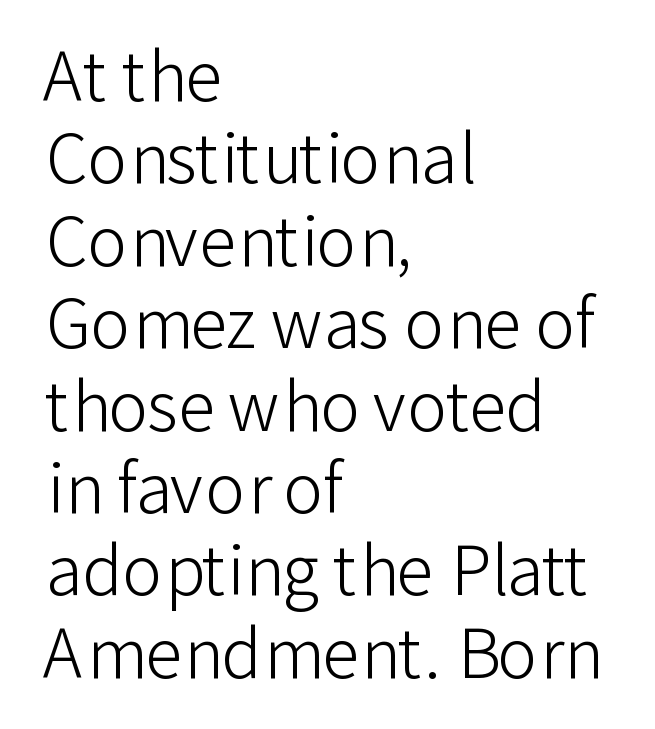
Teacher's note: observe the even left margin — that is flush-left alignment. Is this a fixed-width face? No — the glyphs have proportional, varying widths. Stems and bowls with no extra thickness — not bold. Each row of text sits above clean, open space.
